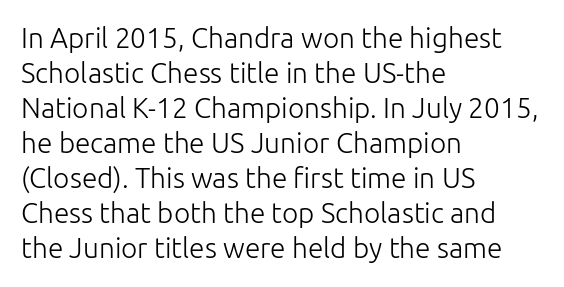
The vertical gap from one line to the next is medium. Each line starts at the same left margin while the right side varies. Anything drawn beneath the words? Only blank space. Look at the bottom of the vertical strokes: they stop flat, with no serifs. The letters stand upright; this is a roman face. Bold? No — there's no thickening of the strokes.
